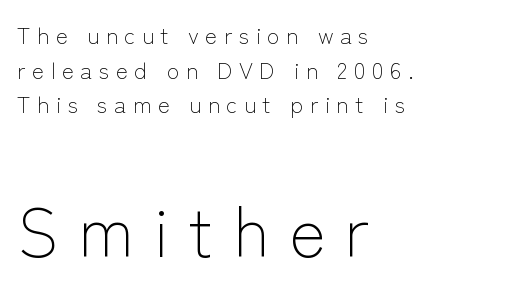
The image shows 69 px light sans-serif type, upright; set left-aligned, normal line spacing (1.51x), unusually wide letter spacing (+0.28 em), not underlined; the second (bottom) block is 3.0x larger; low stroke contrast and a medium x-height.
